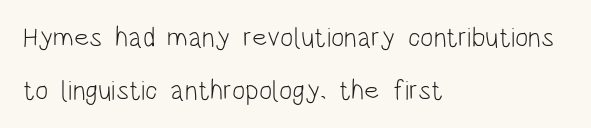
The gap between lines stays unmarked. Ordinary non-slanted type is in use. The letterforms sit at book weight or below. Is the letter spacing exaggerated? No — it looks like the ordinary default. This sample uses a sans-serif face. The passage shown is typed in a proportional face where columns would drift.
